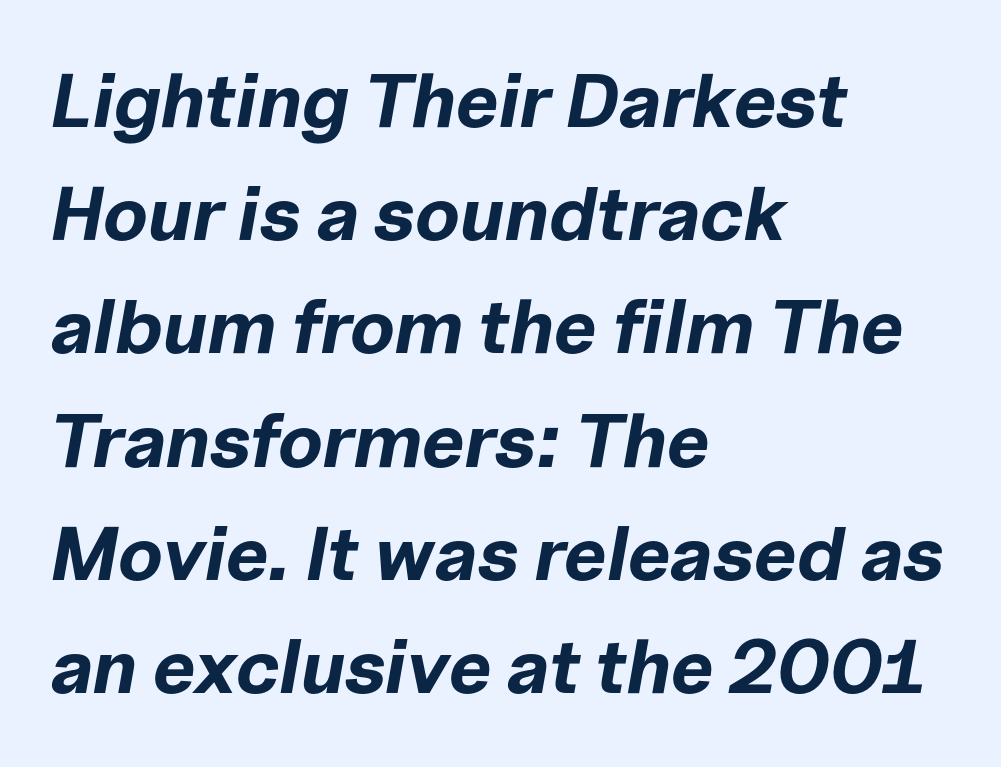
The image shows 76 px bold type, italic (leaning right); set left-aligned, normal line spacing (1.49x), normal letter spacing, not underlined; low stroke contrast and a medium x-height.
